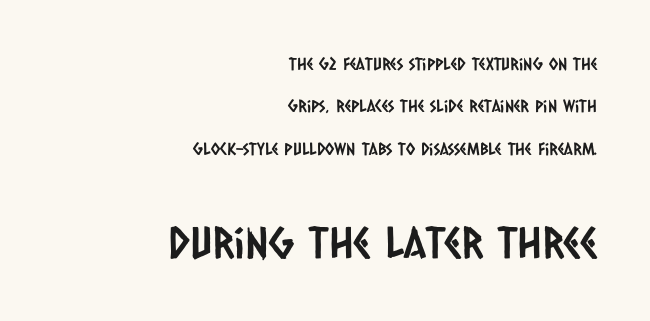
Q: Is the typeface a serif or a sans-serif typeface? A: Sans-serif.
Q: Is the text underlined? A: No.
Q: How is the paragraph aligned? A: Right-aligned.
Q: Is the spacing between letters normal or unusually wide? A: Normal.
Q: Is the spacing between lines tight, normal or loose? A: Loose.
Q: Which block of text is set in a larger size, the first (top) or the second (bottom)? A: The second (bottom) one.
Q: Width (condensed, normal, or wide)? A: Condensed.
Q: Stroke contrast? A: Low.
Q: x-height? A: Large.
Q: Monospaced? A: No.
